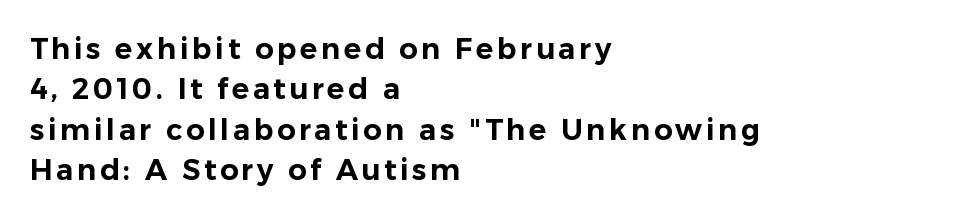
The ragged edge is on the right, which tells us the setting is flush left. Does the leading feel generous? No, just average. Spacing verdict: proportional, widths tailored to each character. Vertical strokes here are truly vertical. Any mark beneath the type? The region is blank. Grotesque or geometric, the face here clearly has no serifs.
